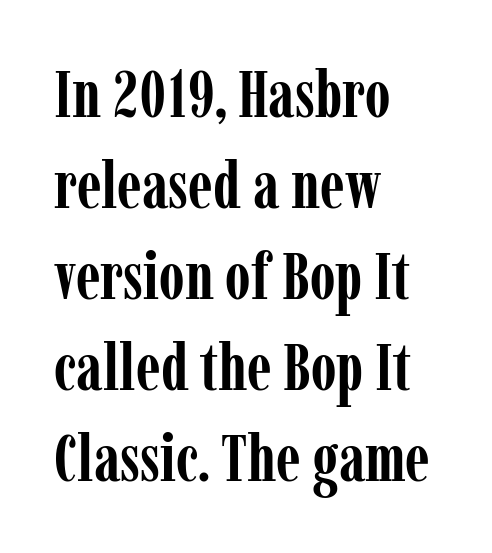
The image shows 66 px semibold, condensed serif type, upright; set left-aligned, normal line spacing (1.38x), normal letter spacing, not underlined; low stroke contrast and a medium x-height.
